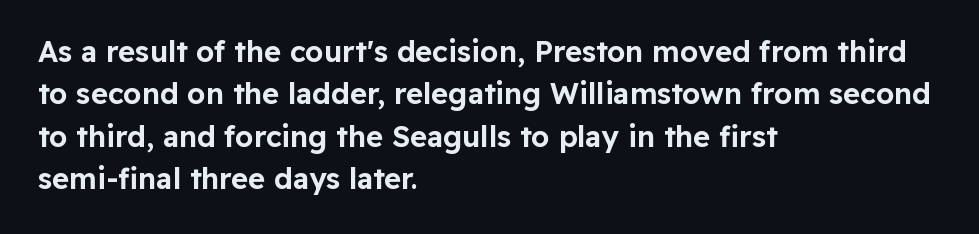
{"serif": "no", "italic": "no", "width": "normal", "stroke_contrast": "low", "x_height": "medium", "monospaced": "no", "underline": "no", "align": "left", "line_spacing": "normal", "line_spacing_ratio": 1.46, "letter_spacing": "normal", "letter_spacing_em": 0.0, "glyph_px": 29}
